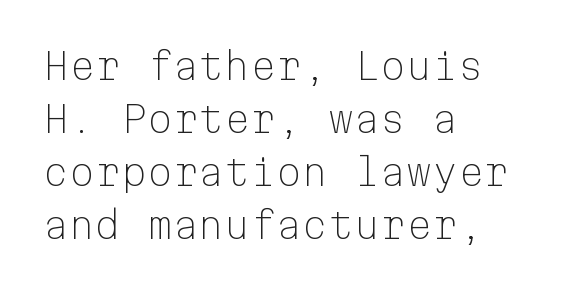
The ragged edge is on the right, which tells us the setting is flush left. Clear beneath every line of the passage. The letters carry no serifs — their stems end cleanly without finishing strokes. The rendering uses typewriter-style spacing with identical character cells. Nobody touched the tracking dial on this one.
